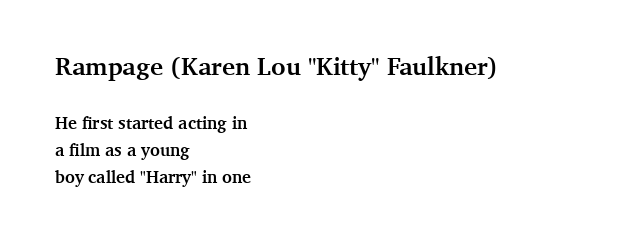
The letters stand upright; this is a roman face. Here the first block reads like a headline and the second like body copy. Compared with an ordinary text face, these strokes are far heavier — a full bold. The paragraph shown leans on its left margin. Nobody touched the tracking dial on this one.
